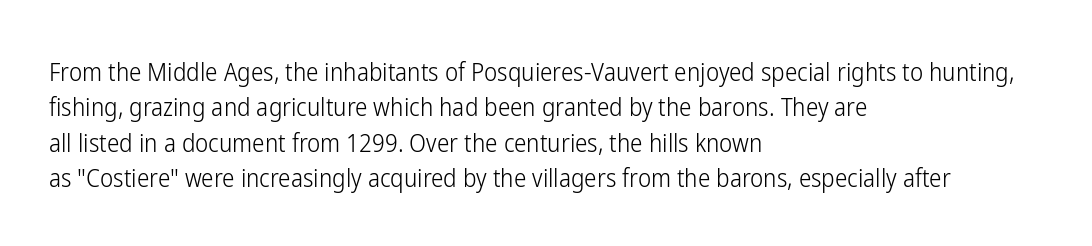
Q: Is the text bold? A: No.
Q: Is the text italic (slanted)? A: No, it is upright.
Q: Is the text underlined? A: No.
Q: How is the paragraph aligned? A: Left-aligned.
Q: Is the spacing between letters normal or unusually wide? A: Normal.
Q: Is the spacing between lines tight, normal or loose? A: Normal.
